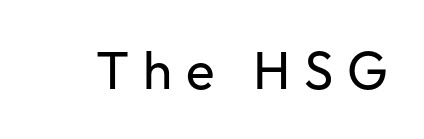
The image shows 53 px regular-weight sans-serif type, upright; set unusually wide letter spacing (+0.26 em), not underlined; low stroke contrast and a medium x-height.
